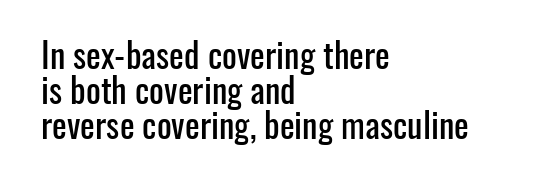
{"serif": "no", "italic": "no", "width": "condensed", "stroke_contrast": "low", "x_height": "medium", "monospaced": "no", "underline": "no", "align": "left", "line_spacing": "tight", "line_spacing_ratio": 1.0, "letter_spacing": "normal", "letter_spacing_em": 0.0, "glyph_px": 35}
